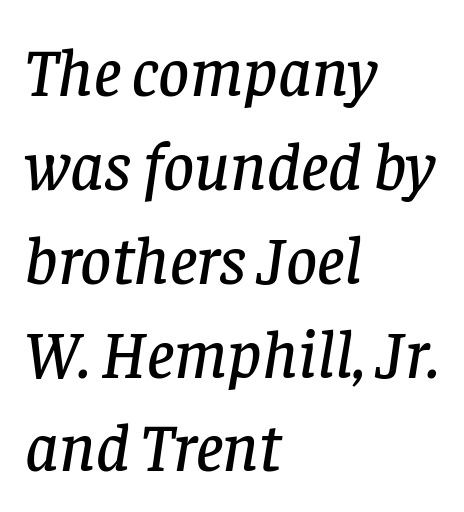
Q: Is the text italic (slanted)? A: Yes, it leans right by about 8 degrees.
Q: Is the typeface a serif or a sans-serif typeface? A: Serif.
Q: Is the text underlined? A: No.
Q: How is the paragraph aligned? A: Left-aligned.
Q: Is the spacing between letters normal or unusually wide? A: Normal.
Q: Is the spacing between lines tight, normal or loose? A: Normal.
Q: Width (condensed, normal, or wide)? A: Normal.
Q: Stroke contrast? A: Low.
Q: x-height? A: Large.
Q: Monospaced? A: No.
